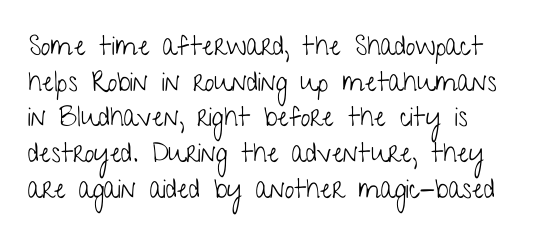
The image shows 27 px text type, upright; set normal line spacing (1.32x), normal letter spacing, not underlined.
